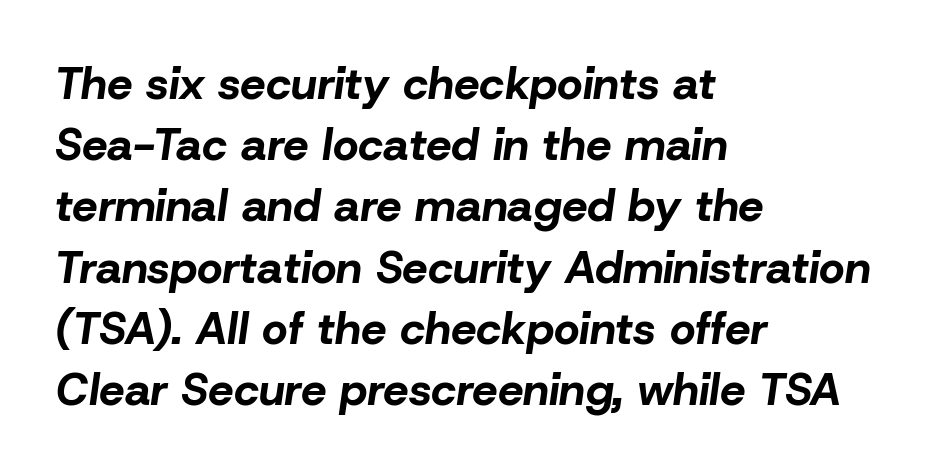
The image shows 45 px bold type, italic (leaning right); set left-aligned, normal line spacing (1.36x), normal letter spacing, not underlined; low stroke contrast and a medium x-height.
